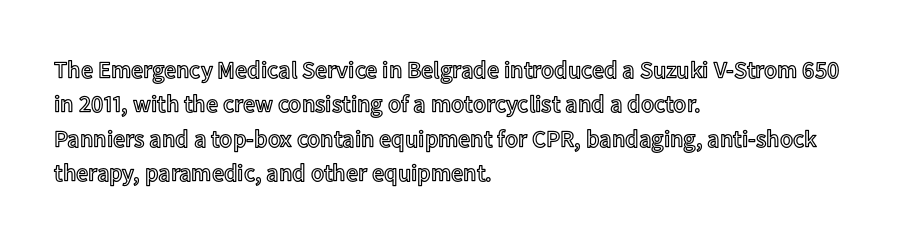
{"italic": "no", "underline": "no", "align": "left", "line_spacing": "normal", "line_spacing_ratio": 1.43, "letter_spacing": "normal", "letter_spacing_em": 0.0, "glyph_px": 24}
